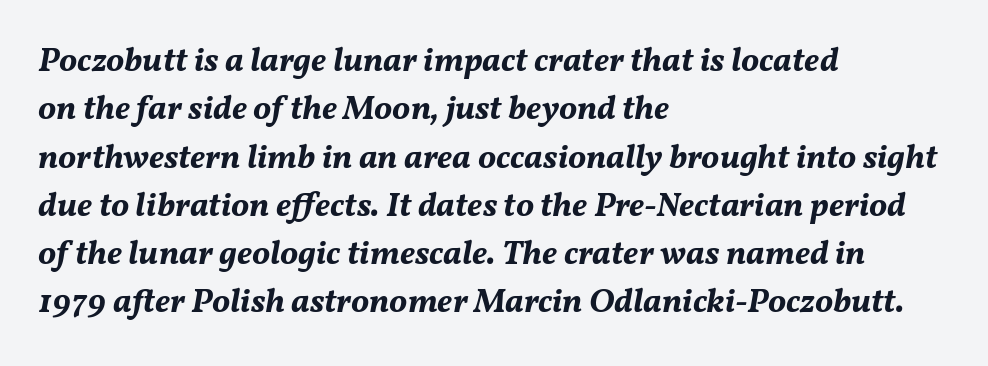
These lines stack with their left ends in a neat column. These lines are rendered in a variable-pitch font. The words here are not underlined. Compared with typical paragraphs, the rows here are spaced about the same. Its strokes are broad and dark, the hallmark of bold type.
